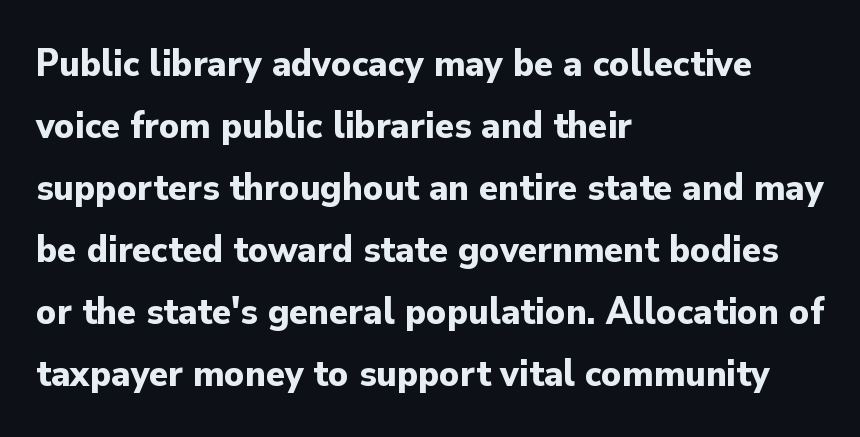
{"serif": "no", "italic": "no", "bold": "yes", "weight": "bold", "width": "normal", "stroke_contrast": "low", "x_height": "small", "monospaced": "no", "underline": "no", "align": "left", "line_spacing": "normal", "line_spacing_ratio": 1.59, "letter_spacing": "normal", "letter_spacing_em": 0.0, "glyph_px": 39}
